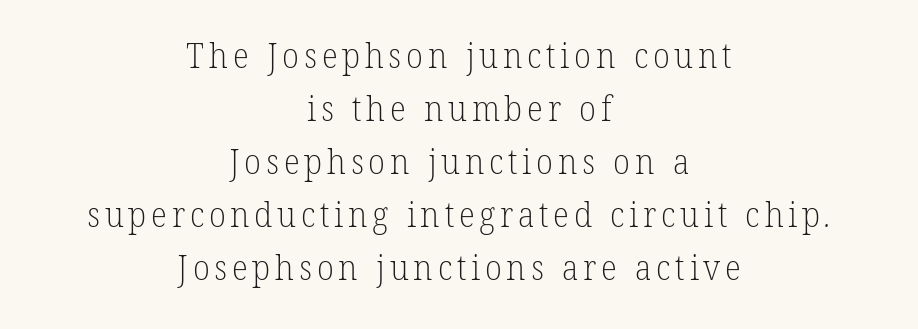
Letterform terminals end in serifs throughout the passage. The paragraph has two soft edges and a firm central axis. How would I describe the line gaps? Plain and ordinary. The letters advance in unequal steps, a hallmark of proportional type.
